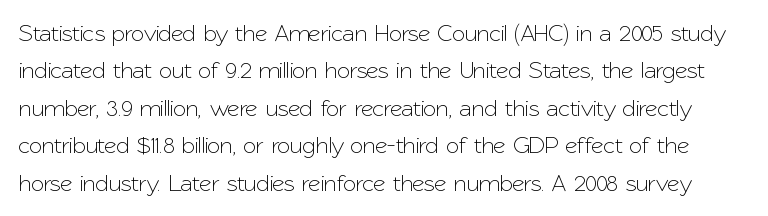
{"italic": "no", "underline": "no", "line_spacing": "normal", "line_spacing_ratio": 1.56, "letter_spacing": "normal", "letter_spacing_em": 0.0, "glyph_px": 24}
